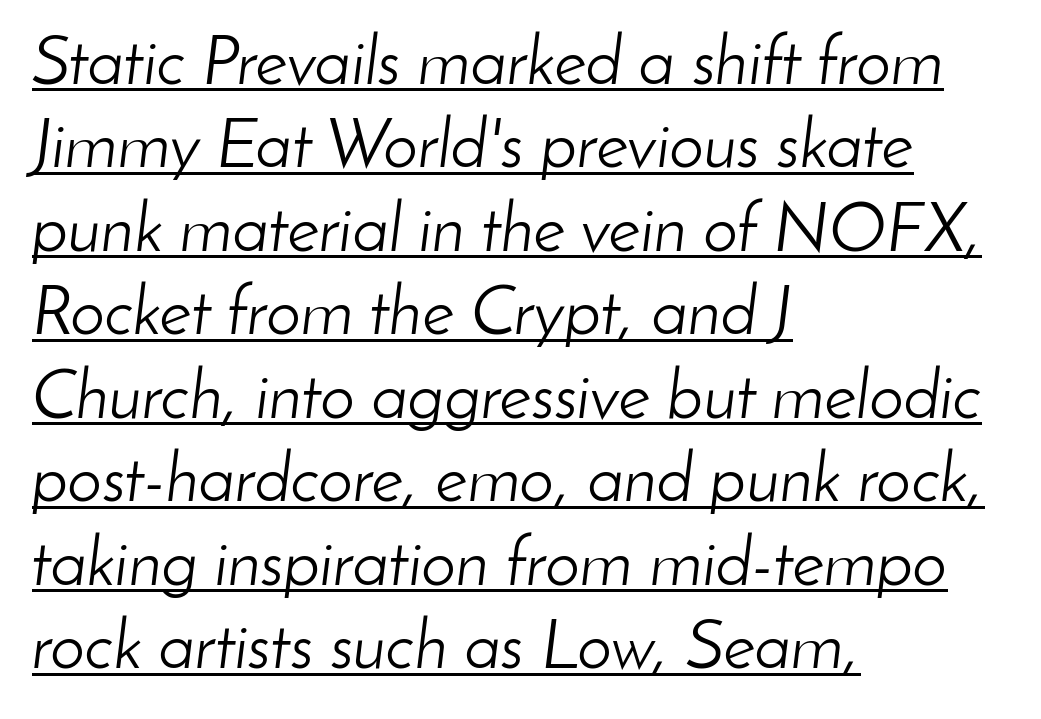
Weight: regular or lighter. Compared with a centered layout, this one pins lines to the left instead. A typesetter would call this proportional, since set widths differ per character. The typography opts for an oblique posture over an upright one. Caption: standard tracking, unaltered.
